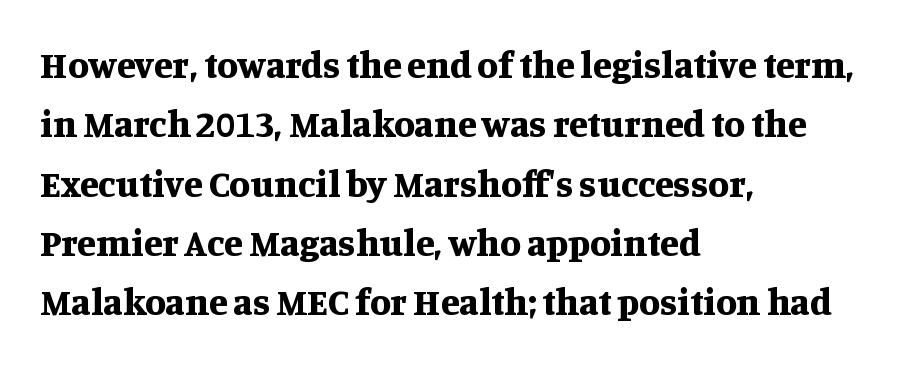
{"serif": "yes", "italic": "no", "bold": "yes", "weight": "bold", "width": "normal", "stroke_contrast": "medium", "x_height": "large", "monospaced": "no", "underline": "no", "align": "left", "line_spacing": "normal", "line_spacing_ratio": 1.56, "letter_spacing": "normal", "letter_spacing_em": 0.0, "glyph_px": 38}
